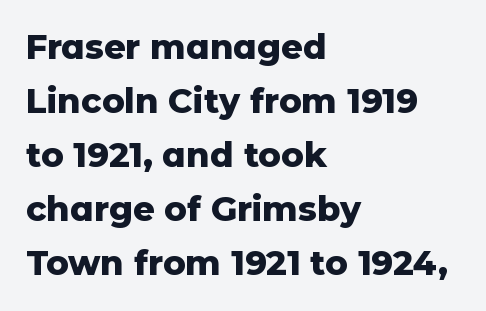
Each word holds together tightly as a unit, with standard inter-letter gaps. Left-aligned paragraph, ragged on the right. Students, this is bold: see how much ink each stroke carries. Descenders are the only things crossing below the line. Look at the bottom of the vertical strokes: they stop flat, with no serifs. The rows are spaced the way most documents space them.
